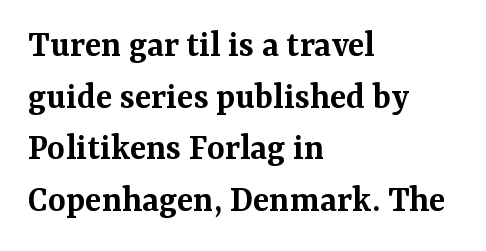
The image shows 38 px semibold serif type, upright; set left-aligned, normal line spacing (1.36x), normal letter spacing, not underlined; medium stroke contrast and a medium x-height.
